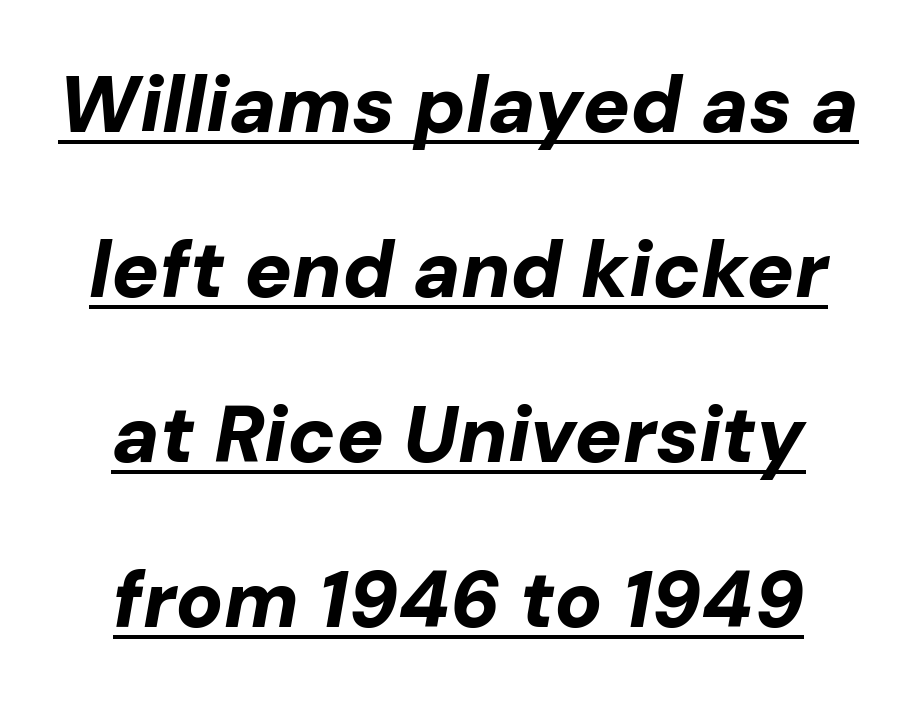
{"italic": "yes", "lean": "right", "slant_degrees": 10, "bold": "yes", "weight": "bold", "width": "normal", "stroke_contrast": "low", "x_height": "medium", "monospaced": "no", "underline": "yes", "line_spacing": "loose", "line_spacing_ratio": 2.09, "letter_spacing": "normal", "letter_spacing_em": 0.0, "glyph_px": 79}
